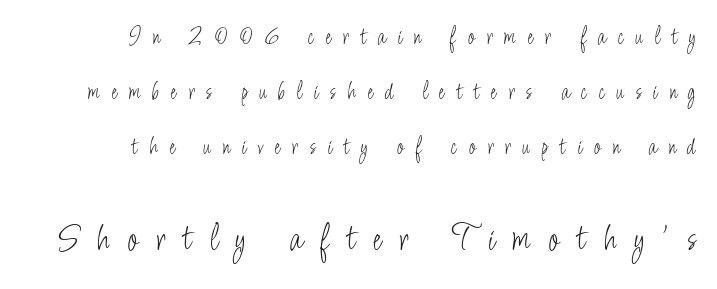
Q: Is the text bold? A: No.
Q: Is the text italic (slanted)? A: Yes.
Q: Is the typeface a serif or a sans-serif typeface? A: Sans-serif.
Q: Is the text underlined? A: No.
Q: How is the paragraph aligned? A: Right-aligned.
Q: Is the spacing between letters normal or unusually wide? A: Unusually wide.
Q: Is the spacing between lines tight, normal or loose? A: Loose.
Q: Which block of text is set in a larger size, the first (top) or the second (bottom)? A: The second (bottom) one.
Q: Width (condensed, normal, or wide)? A: Condensed.
Q: Stroke contrast? A: Low.
Q: x-height? A: Small.
Q: Monospaced? A: No.
